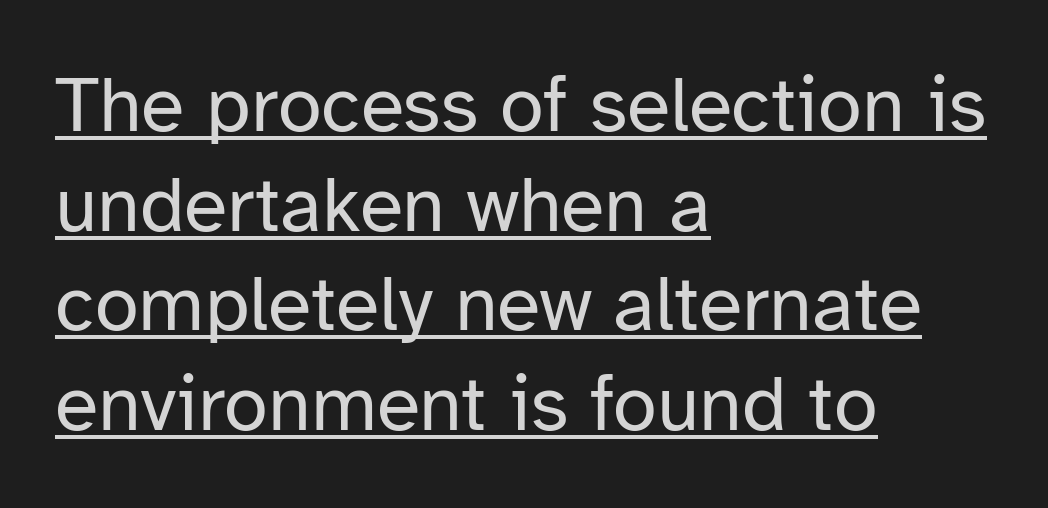
Q: Is the text bold? A: No.
Q: Is the text italic (slanted)? A: No, it is upright.
Q: Is the typeface a serif or a sans-serif typeface? A: Sans-serif.
Q: Is the text underlined? A: Yes.
Q: How is the paragraph aligned? A: Left-aligned.
Q: Is the spacing between letters normal or unusually wide? A: Normal.
Q: Is the spacing between lines tight, normal or loose? A: Normal.
Q: Width (condensed, normal, or wide)? A: Normal.
Q: Stroke contrast? A: Low.
Q: x-height? A: Medium.
Q: Monospaced? A: No.
